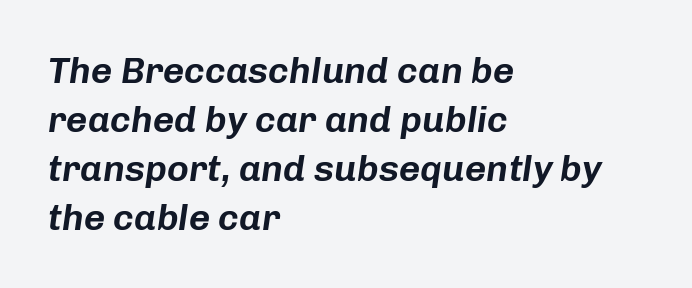
{"italic": "yes", "lean": "right", "slant_degrees": 8, "width": "normal", "stroke_contrast": "low", "x_height": "medium", "monospaced": "no", "underline": "no", "align": "left", "line_spacing": "normal", "line_spacing_ratio": 1.32, "letter_spacing": "normal", "letter_spacing_em": 0.0, "glyph_px": 37}
